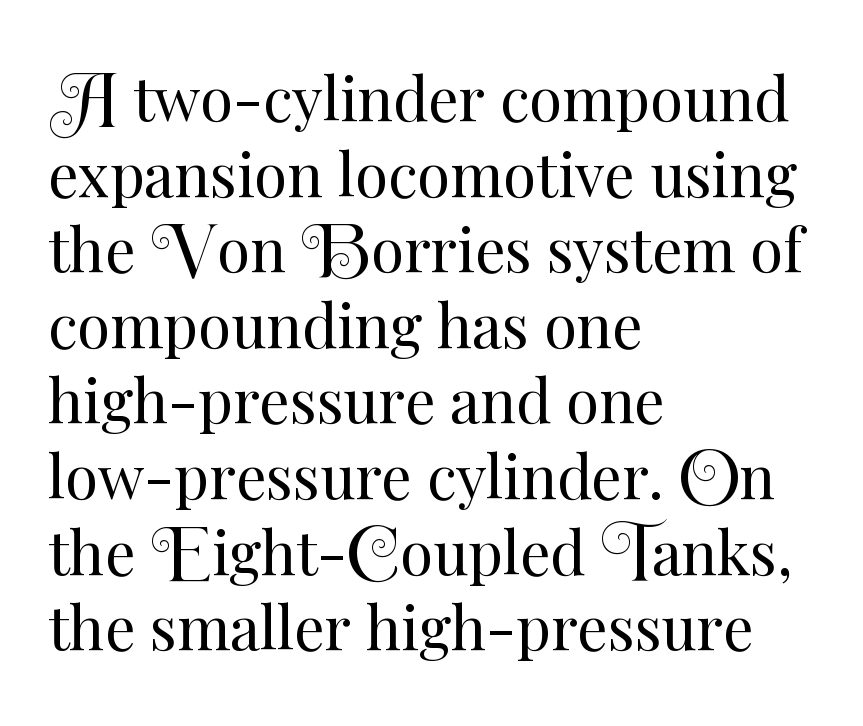
Descenders are the only things crossing below the line. Each letter keeps its own natural width here, so spacing adapts to shape. The face looks like a standard text weight, possibly lighter. Tracking here is standard; glyphs follow each other at the usual distance.
